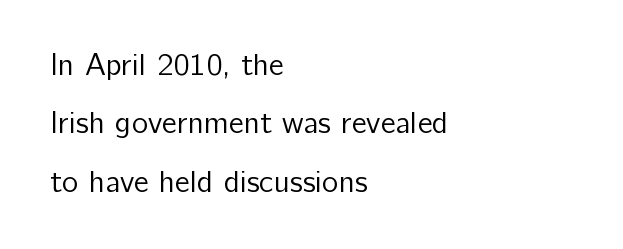
Q: Is the text bold? A: No.
Q: Is the text italic (slanted)? A: No, it is upright.
Q: Is the typeface a serif or a sans-serif typeface? A: Sans-serif.
Q: Is the text underlined? A: No.
Q: How is the paragraph aligned? A: Left-aligned.
Q: Is the spacing between letters normal or unusually wide? A: Normal.
Q: Width (condensed, normal, or wide)? A: Normal.
Q: Stroke contrast? A: Low.
Q: x-height? A: Medium.
Q: Monospaced? A: No.
